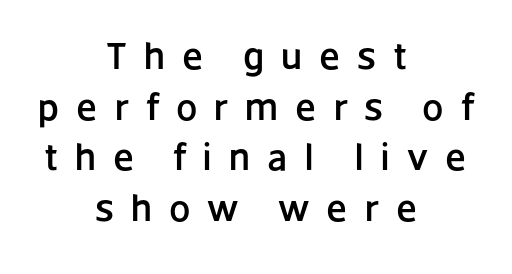
{"serif": "no", "italic": "no", "width": "normal", "stroke_contrast": "low", "x_height": "large", "monospaced": "no", "underline": "no", "align": "center", "line_spacing": "normal", "line_spacing_ratio": 1.33, "letter_spacing": "wide", "letter_spacing_em": 0.45, "glyph_px": 38}
